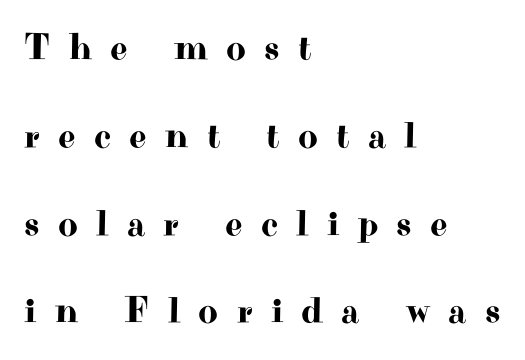
Q: Is the text italic (slanted)? A: No, it is upright.
Q: Is the typeface a serif or a sans-serif typeface? A: Serif.
Q: Is the text underlined? A: No.
Q: How is the paragraph aligned? A: Left-aligned.
Q: Is the spacing between letters normal or unusually wide? A: Unusually wide.
Q: Is the spacing between lines tight, normal or loose? A: Loose.
Q: Width (condensed, normal, or wide)? A: Wide.
Q: Stroke contrast? A: High.
Q: x-height? A: Small.
Q: Monospaced? A: No.
